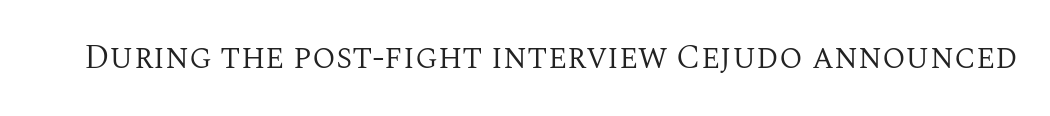
Q: Is the text bold? A: No.
Q: Is the text italic (slanted)? A: No, it is upright.
Q: Is the typeface a serif or a sans-serif typeface? A: Serif.
Q: Is the text underlined? A: No.
Q: Is the spacing between letters normal or unusually wide? A: Normal.
Q: Width (condensed, normal, or wide)? A: Normal.
Q: Stroke contrast? A: Medium.
Q: x-height? A: Large.
Q: Monospaced? A: No.
